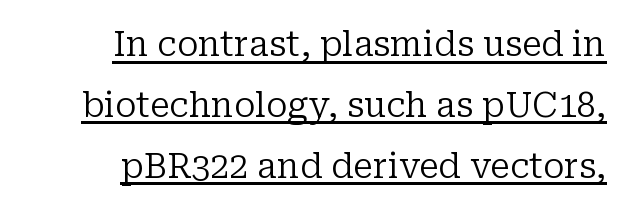
Yep, those are serifs on the letters. Every stem runs plumb, perpendicular to the baseline. Stems here are at most as thick as an everyday book face. Honestly, the underline is the first thing you notice here.
